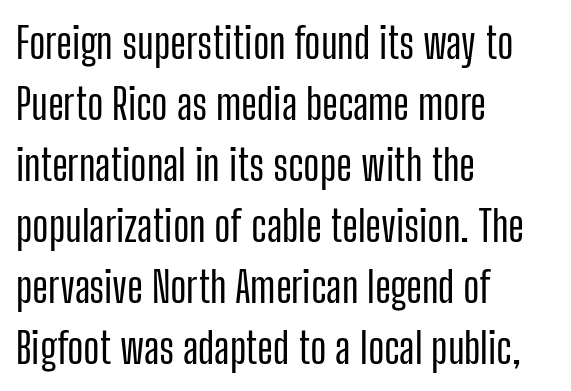
The image shows 43 px condensed sans-serif type, upright; set left-aligned, normal line spacing (1.42x), normal letter spacing, not underlined; low stroke contrast and a medium x-height.
